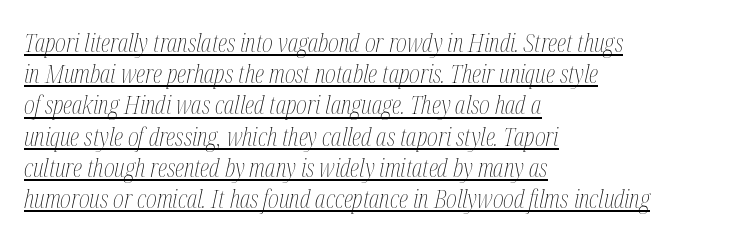
Q: Is the text bold? A: No.
Q: Is the text italic (slanted)? A: Yes, it leans right by about 12 degrees.
Q: Is the text underlined? A: Yes.
Q: How is the paragraph aligned? A: Left-aligned.
Q: Is the spacing between letters normal or unusually wide? A: Normal.
